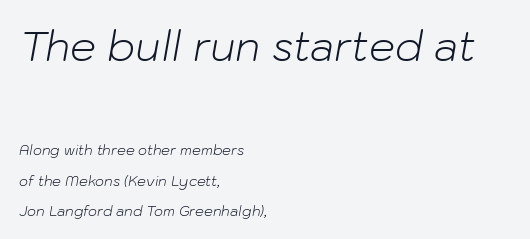
The image shows 41 px light type, italic (leaning right); set left-aligned, loose line spacing (2.16x), normal letter spacing, not underlined; the first (top) block is 2.93x larger; low stroke contrast and a medium x-height.
